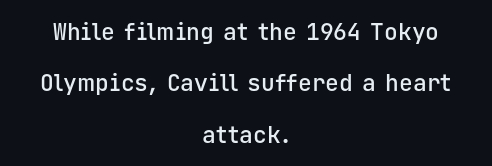
{"italic": "no", "bold": "semi", "underline": "no", "align": "center", "line_spacing": "loose", "line_spacing_ratio": 2.23, "letter_spacing": "normal", "letter_spacing_em": 0.0, "glyph_px": 23}
